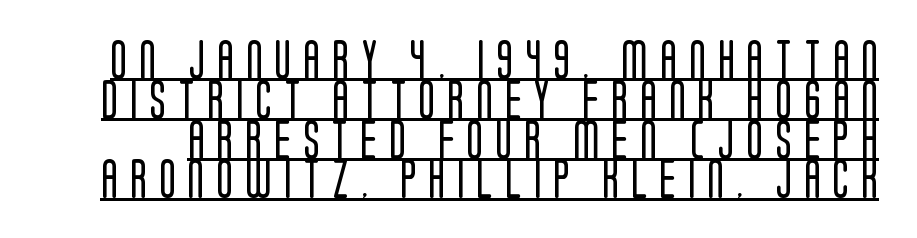
Q: Is the text bold? A: No.
Q: Is the text italic (slanted)? A: No, it is upright.
Q: Is the typeface a serif or a sans-serif typeface? A: Sans-serif.
Q: Is the text underlined? A: Yes.
Q: Is the spacing between letters normal or unusually wide? A: Unusually wide.
Q: Is the spacing between lines tight, normal or loose? A: Tight.
Q: Width (condensed, normal, or wide)? A: Condensed.
Q: Stroke contrast? A: Low.
Q: x-height? A: Large.
Q: Monospaced? A: No.
